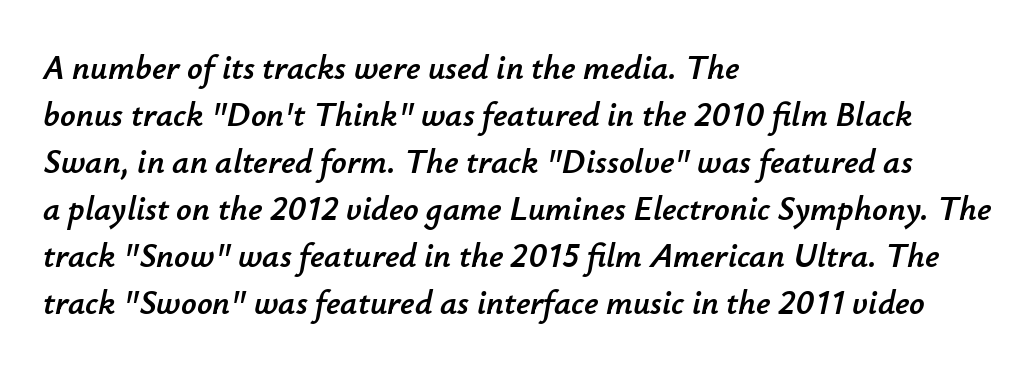
{"italic": "yes", "lean": "right", "slant_degrees": 12, "width": "normal", "stroke_contrast": "low", "x_height": "small", "monospaced": "no", "underline": "no", "align": "left", "line_spacing": "normal", "line_spacing_ratio": 1.38, "letter_spacing": "normal", "letter_spacing_em": 0.0, "glyph_px": 34}
